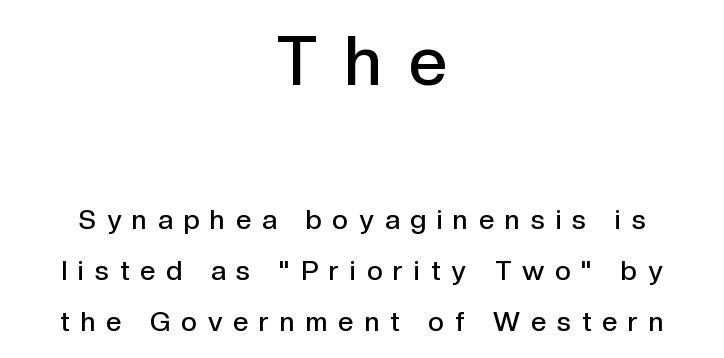
The image shows 68 px semibold sans-serif type, upright; set centered, line spacing 1.89x, unusually wide letter spacing (+0.41 em), not underlined; the first (top) block is 2.52x larger; a medium x-height.
